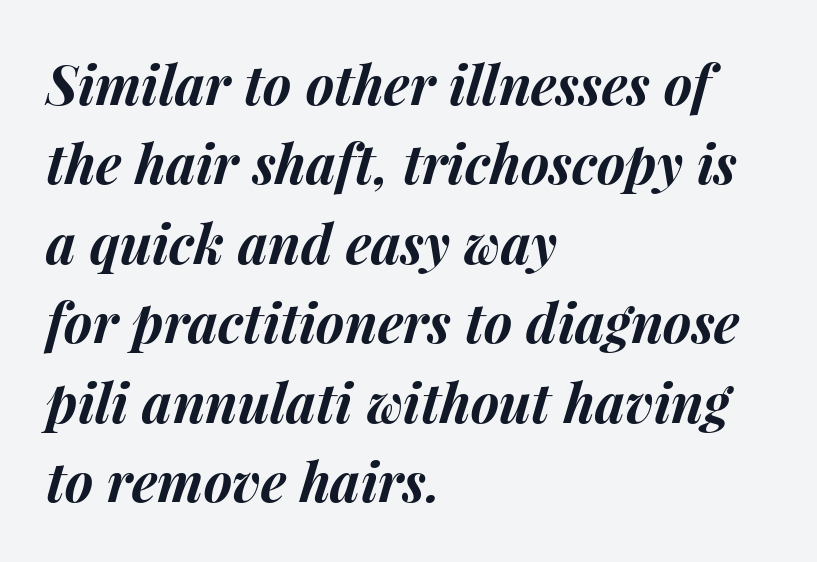
The image shows 54 px bold type, italic (leaning right); set left-aligned, normal line spacing (1.47x), normal letter spacing, not underlined; medium stroke contrast and a medium x-height.
